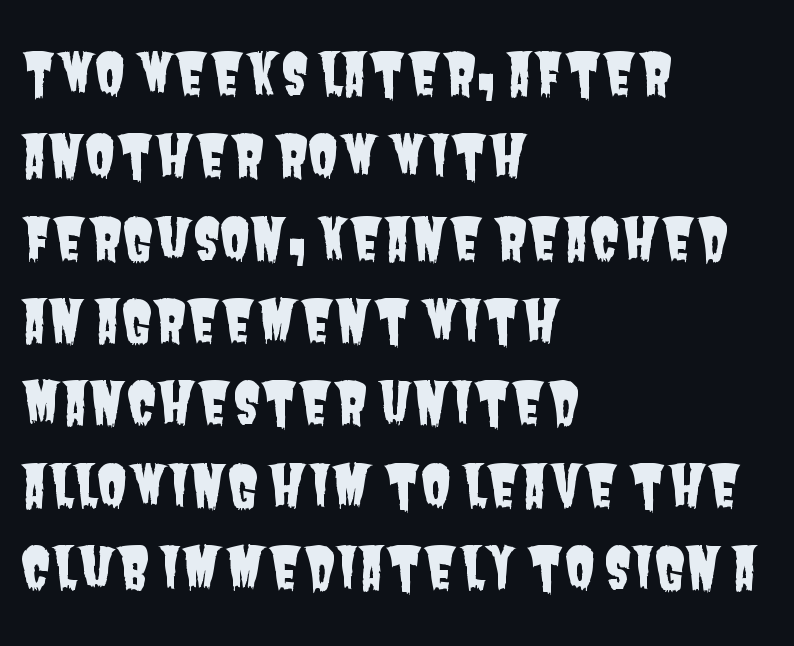
A typesetter would call this proportional, since set widths differ per character. The rendering shows plain stroke endings on the letterforms — a sans-serif design. Glance below the letters and you will spot only blank space. Notice how the passage keeps a crisp vertical edge on the left only. The type is set solid horizontally, with unmodified tracking.
